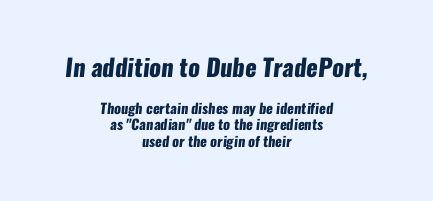
Set as a true bold cut, around the 700 mark. This rendering leaves character spacing at its baseline value. This rendering uses center alignment, leaving both contours irregular but symmetric. The strip under each line holds only bare page.
